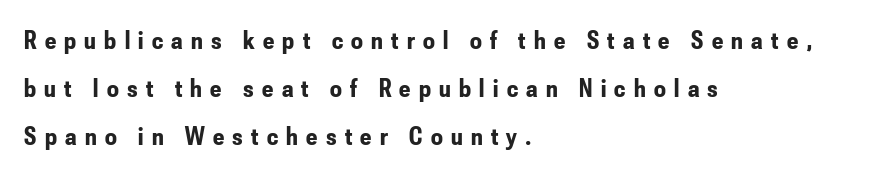
Q: Is the text bold? A: Yes.
Q: Is the text italic (slanted)? A: No, it is upright.
Q: Is the text underlined? A: No.
Q: How is the paragraph aligned? A: Left-aligned.
Q: Is the spacing between letters normal or unusually wide? A: Unusually wide.
